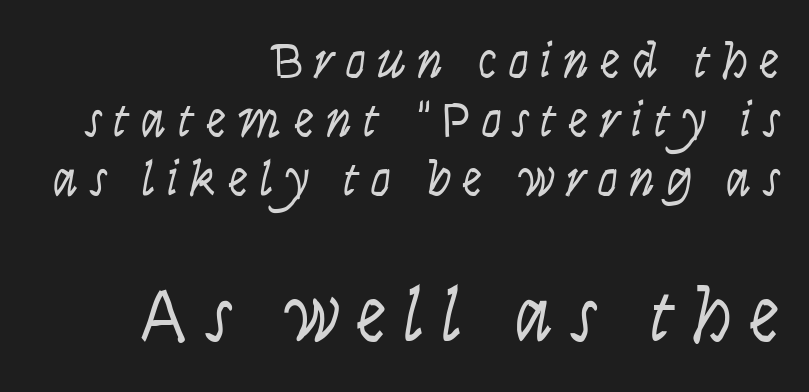
The image shows 77 px light, condensed type, italic (leaning right); set right-aligned, line spacing 1.16x, unusually wide letter spacing (+0.22 em), not underlined; the second (bottom) block is 1.51x larger; low stroke contrast and a large x-height.
